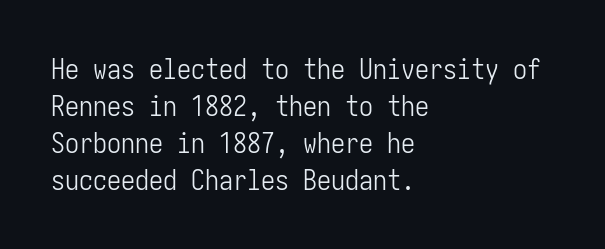
{"serif": "no", "italic": "no", "bold": "no", "weight": "light", "width": "condensed", "stroke_contrast": "low", "x_height": "medium", "underline": "no", "align": "left", "line_spacing": "normal", "line_spacing_ratio": 1.32, "letter_spacing": "normal", "letter_spacing_em": 0.0, "glyph_px": 28}
